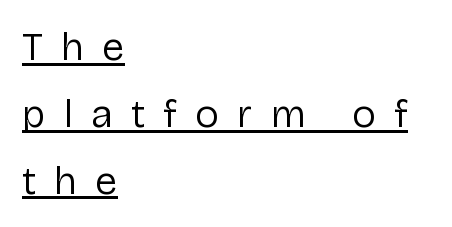
Q: Is the text bold? A: No.
Q: Is the text italic (slanted)? A: No, it is upright.
Q: Is the typeface a serif or a sans-serif typeface? A: Sans-serif.
Q: Is the text underlined? A: Yes.
Q: How is the paragraph aligned? A: Left-aligned.
Q: Is the spacing between letters normal or unusually wide? A: Unusually wide.
Q: Is the spacing between lines tight, normal or loose? A: Normal.
Q: Width (condensed, normal, or wide)? A: Normal.
Q: Stroke contrast? A: Low.
Q: x-height? A: Medium.
Q: Monospaced? A: No.
